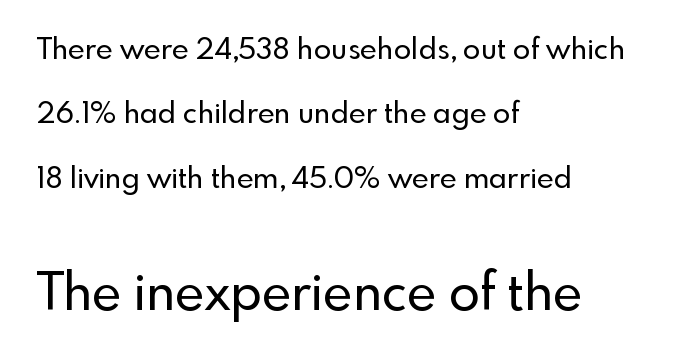
The image shows 51 px sans-serif type, upright; set left-aligned, loose line spacing (2.22x), normal letter spacing, not underlined; the second (bottom) block is 1.76x larger; a small x-height.
